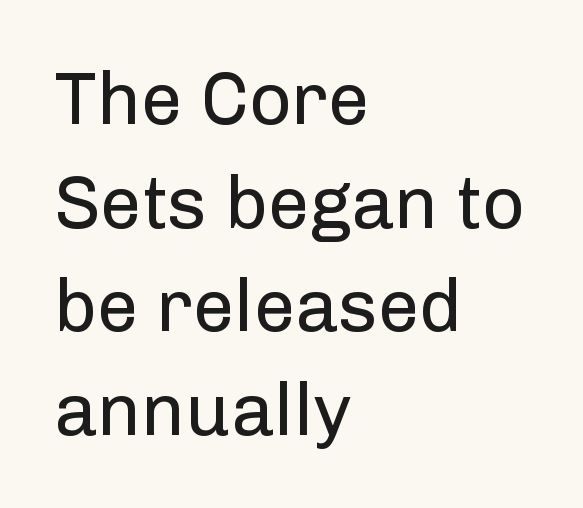
{"serif": "no", "italic": "no", "bold": "no", "weight": "regular", "width": "normal", "stroke_contrast": "low", "x_height": "medium", "monospaced": "no", "underline": "no", "align": "left", "line_spacing": "normal", "line_spacing_ratio": 1.4, "letter_spacing": "normal", "letter_spacing_em": 0.0, "glyph_px": 74}
